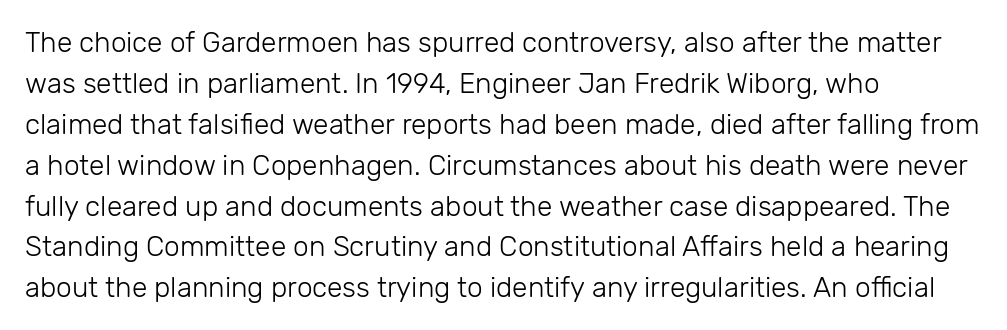
The image shows 28 px light sans-serif type, upright; set left-aligned, normal line spacing (1.46x), normal letter spacing, not underlined; low stroke contrast and a medium x-height.
